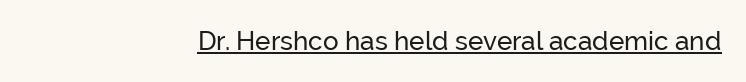
{"italic": "no", "underline": "yes", "letter_spacing": "normal", "letter_spacing_em": 0.0, "glyph_px": 26}
